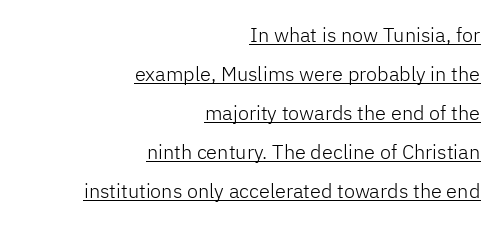
{"italic": "no", "bold": "no", "underline": "yes", "align": "right", "line_spacing": "loose", "line_spacing_ratio": 1.95, "letter_spacing": "normal", "letter_spacing_em": 0.0, "glyph_px": 20}
